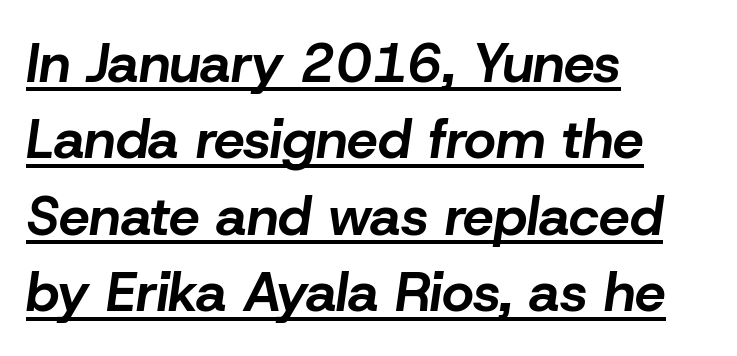
Every character sits at an angle, as italics do. Default kerning and tracking; the words read as compact shapes. Successive baselines arrive at the customary interval. The passage shown is typed in a proportional face where columns would drift.
